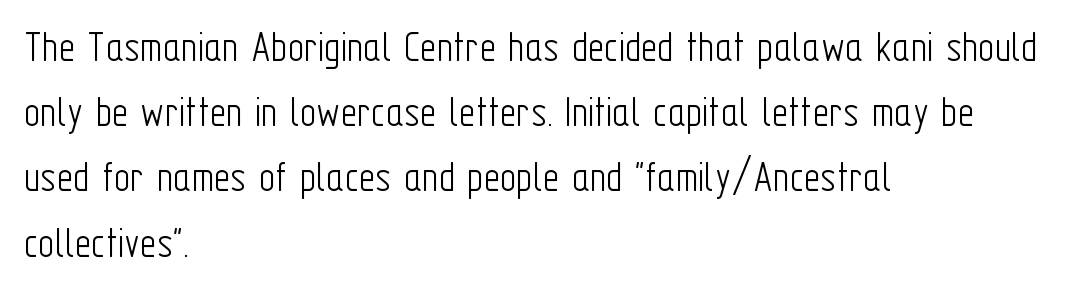
{"serif": "no", "italic": "no", "bold": "no", "weight": "light", "width": "condensed", "stroke_contrast": "low", "x_height": "medium", "monospaced": "no", "underline": "no", "align": "left", "line_spacing": "normal", "line_spacing_ratio": 1.45, "letter_spacing": "normal", "letter_spacing_em": 0.0, "glyph_px": 45}
